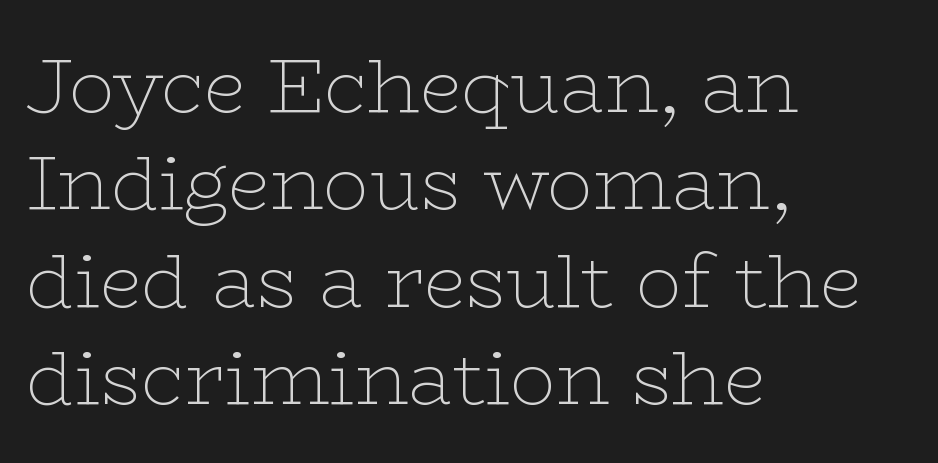
Leftover space on each line is placed entirely after the last word. Unbolded letterforms with no extra heft. The text was rendered using a seriffed face with decorative stroke endings. Beneath every word, the page is bare. Rows of type keep a routine distance in the vertical direction.
